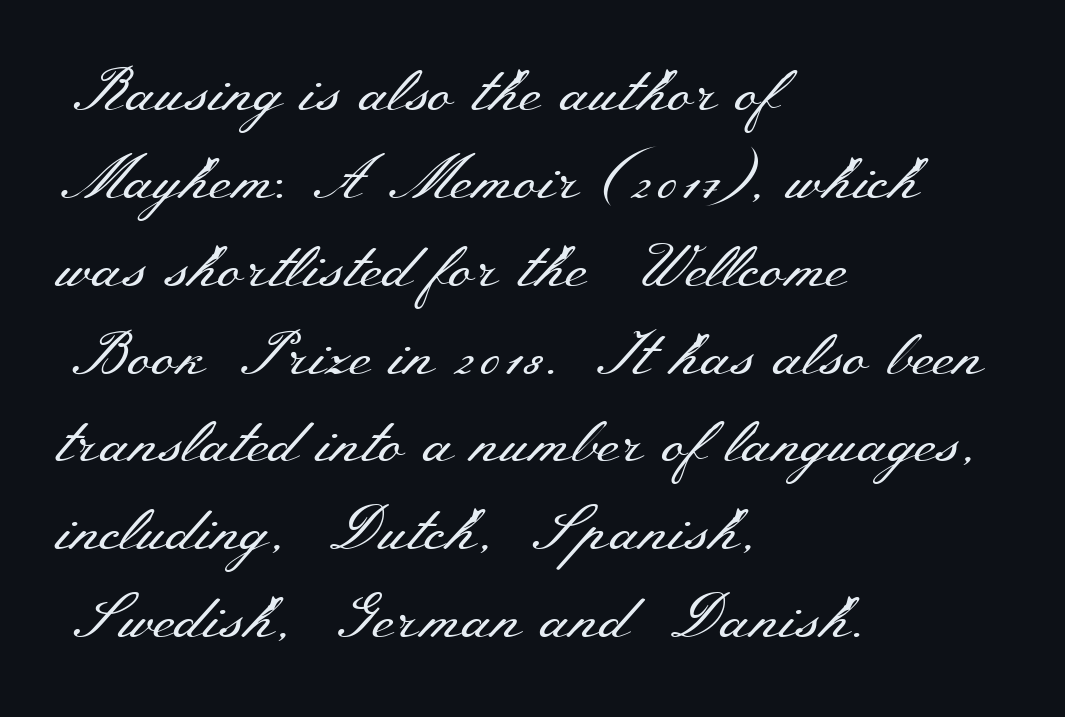
{"serif": "yes", "bold": "no", "weight": "regular", "width": "wide", "stroke_contrast": "medium", "x_height": "small", "monospaced": "no", "underline": "no", "align": "left", "line_spacing": "normal", "line_spacing_ratio": 1.44, "letter_spacing": "normal", "letter_spacing_em": 0.0, "glyph_px": 61}
